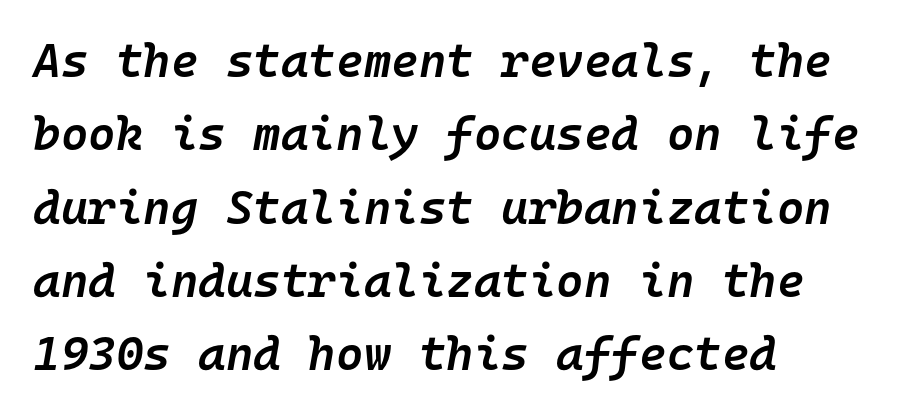
Q: Is the text bold? A: Semi-bold.
Q: Is the text italic (slanted)? A: Yes, it leans right by about 10 degrees.
Q: Is the text underlined? A: No.
Q: How is the paragraph aligned? A: Left-aligned.
Q: Is the spacing between letters normal or unusually wide? A: Normal.
Q: Is the spacing between lines tight, normal or loose? A: Normal.
Q: Width (condensed, normal, or wide)? A: Normal.
Q: Stroke contrast? A: Low.
Q: x-height? A: Medium.
Q: Monospaced? A: Yes.
